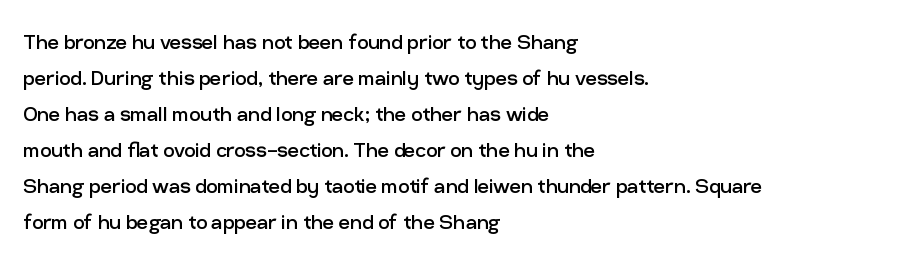
Q: Is the text bold? A: No.
Q: Is the text italic (slanted)? A: No, it is upright.
Q: Is the text underlined? A: No.
Q: How is the paragraph aligned? A: Left-aligned.
Q: Is the spacing between letters normal or unusually wide? A: Normal.
Q: Is the spacing between lines tight, normal or loose? A: Normal.
